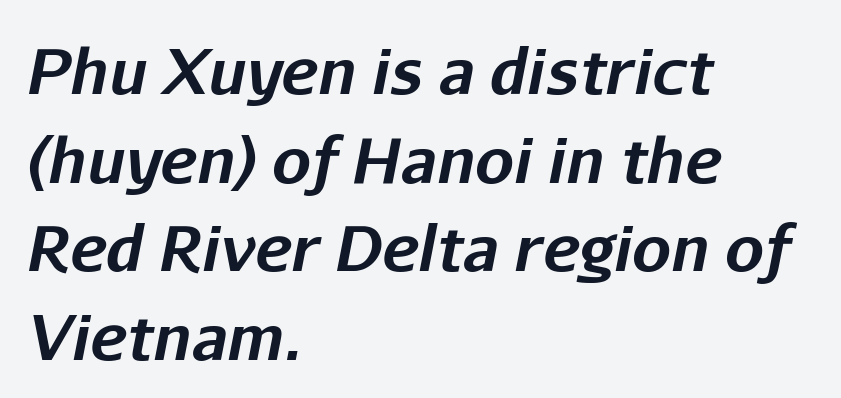
Words appear dense and cohesive because spacing is normal. Typeset ragged right — the left edge is the straight one. The glyphs look as if they've been sheared to an angle. Is this a fixed-width face? No — the glyphs have proportional, varying widths. Interline gaps are of average width in this sample.
